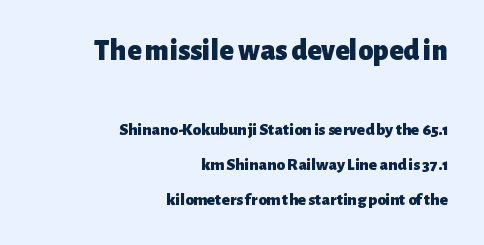
Rows of type keep a wide berth in the vertical direction. Caption: upper text group enlarged, lower text group reduced. Italic: no, the glyphs are upright roman. Does the copy run flush right? Yes — the right margin is perfectly even. Type style note: lacks serifs. How are the letters spaced? Ordinarily, with no added tracking.
